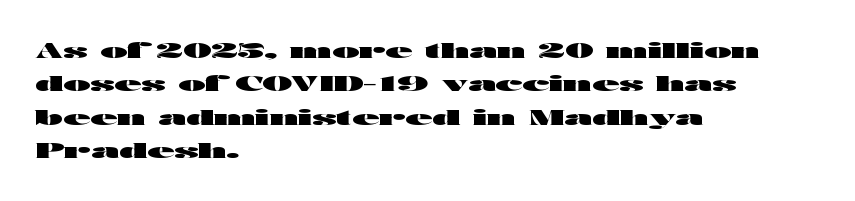
{"italic": "no", "bold": "yes", "underline": "no", "align": "left", "line_spacing": "normal", "line_spacing_ratio": 1.52, "letter_spacing": "normal", "letter_spacing_em": 0.0, "glyph_px": 22}
